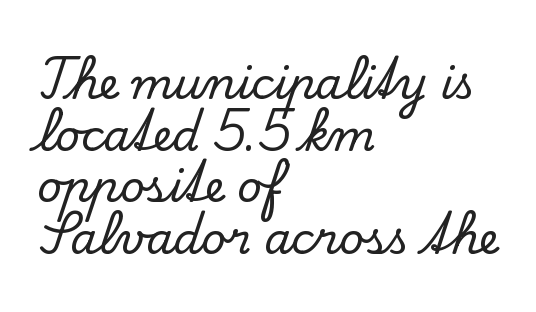
The image shows 43 px serif type; set left-aligned, line spacing 1.2x, normal letter spacing, not underlined; low stroke contrast and a small x-height.
